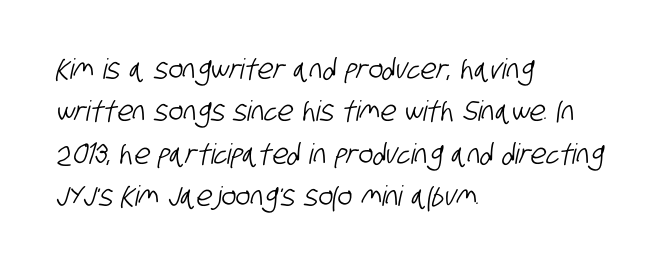
The image shows 28 px condensed sans-serif type; set left-aligned, normal line spacing (1.51x), normal letter spacing, not underlined; low stroke contrast and a large x-height.
